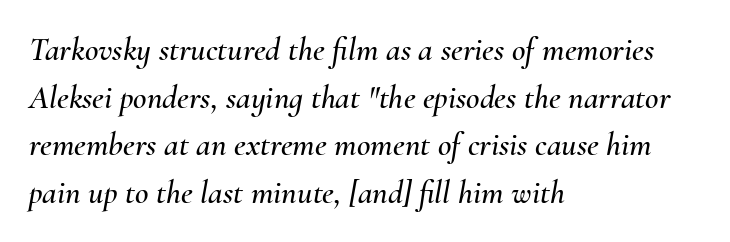
Q: Is the text italic (slanted)? A: Yes, it leans right by about 10 degrees.
Q: Is the text underlined? A: No.
Q: How is the paragraph aligned? A: Left-aligned.
Q: Is the spacing between letters normal or unusually wide? A: Normal.
Q: Is the spacing between lines tight, normal or loose? A: Normal.
Q: Width (condensed, normal, or wide)? A: Normal.
Q: Stroke contrast? A: Medium.
Q: x-height? A: Small.
Q: Monospaced? A: No.
